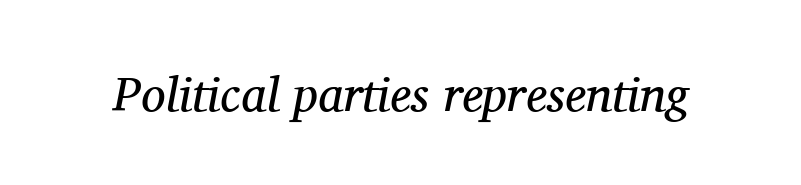
The image shows 49 px regular-weight serif type, italic (leaning right); set normal letter spacing, not underlined; medium stroke contrast and a medium x-height.
